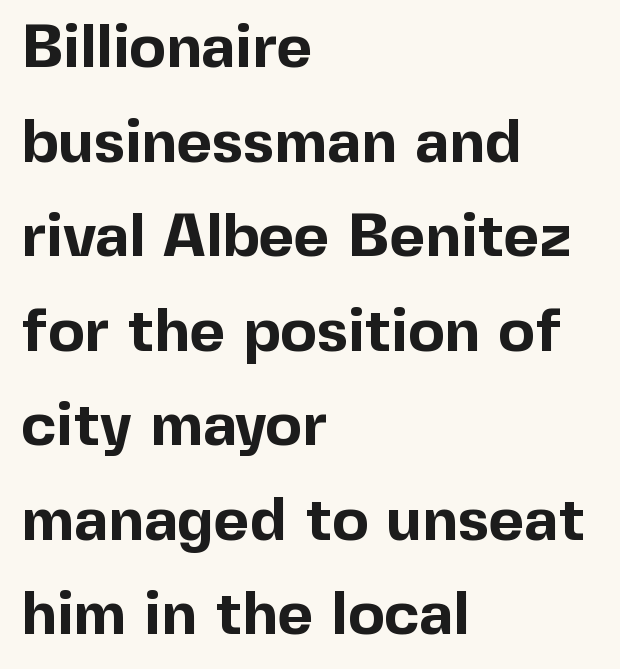
Underline: absent. How are the letters spaced? Ordinarily, with no added tracking. Alignment: flush left. The text was rendered using a sans face with plain stroke endings. Vertical spacing — default.
